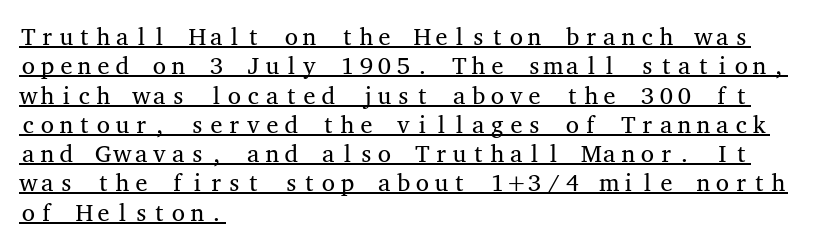
Q: Is the text bold? A: No.
Q: Is the text italic (slanted)? A: No, it is upright.
Q: Is the text underlined? A: Yes.
Q: How is the paragraph aligned? A: Left-aligned.
Q: Is the spacing between letters normal or unusually wide? A: Normal.
